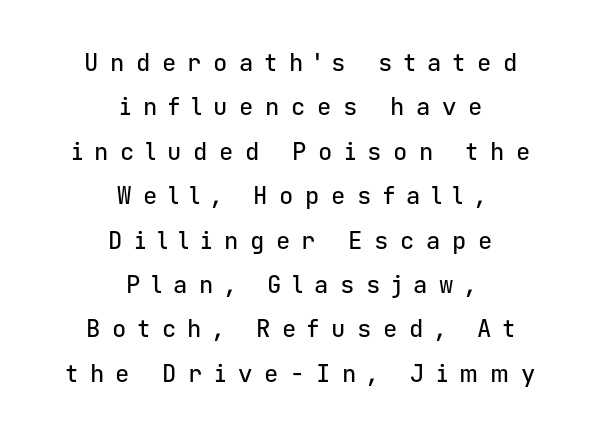
The image shows 24 px text type, upright; set centered, line spacing 1.85x, unusually wide letter spacing (+0.48 em), not underlined.
